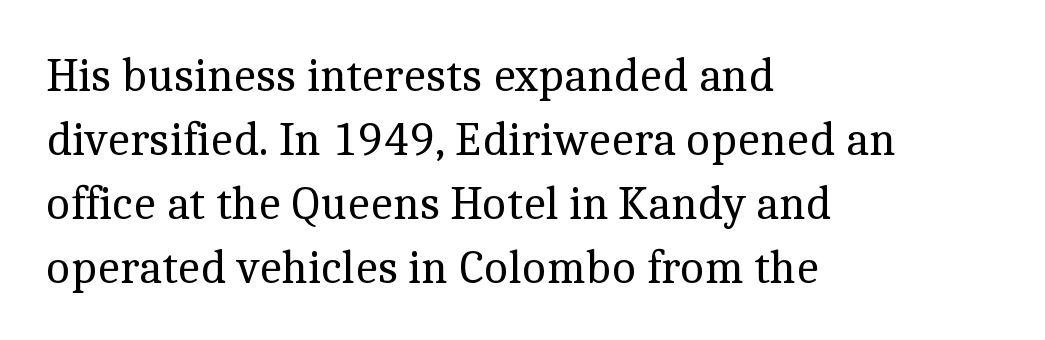
{"serif": "yes", "italic": "no", "bold": "no", "weight": "regular", "width": "normal", "x_height": "medium", "monospaced": "no", "underline": "no", "align": "left", "line_spacing": "normal", "line_spacing_ratio": 1.36, "letter_spacing": "normal", "letter_spacing_em": 0.0, "glyph_px": 47}
